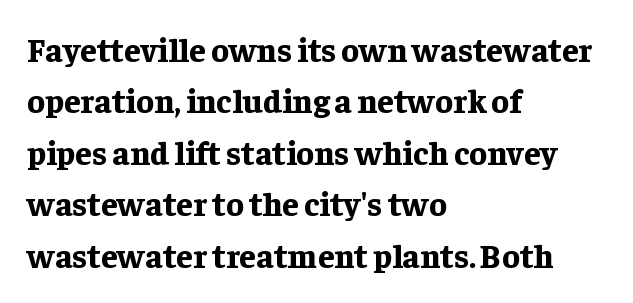
Left-aligned paragraph, ragged on the right. The font family rendered here belongs to the serif group. Characters follow at the spacing the type designer built in. Think of a printed novel: that variable character pitch is what you see here.
